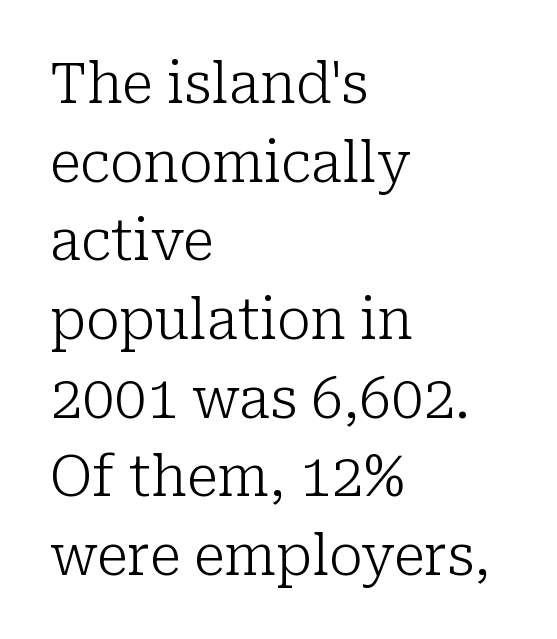
{"serif": "yes", "italic": "no", "bold": "no", "weight": "light", "width": "normal", "stroke_contrast": "low", "x_height": "medium", "monospaced": "no", "underline": "no", "align": "left", "line_spacing": "normal", "line_spacing_ratio": 1.38, "letter_spacing": "normal", "letter_spacing_em": 0.0, "glyph_px": 57}
